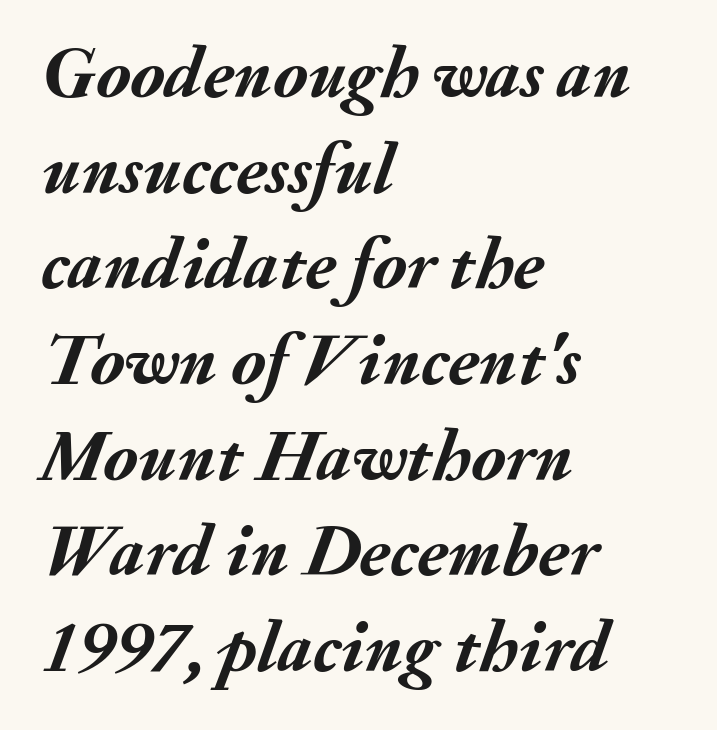
The image shows 73 px semibold type, italic (leaning right); set left-aligned, normal line spacing (1.31x), normal letter spacing, not underlined; medium stroke contrast and a small x-height.
